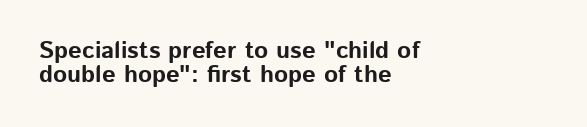
The image shows 24 px bold type, upright; set left-aligned, tight line spacing (0.99x), normal letter spacing, not underlined.
